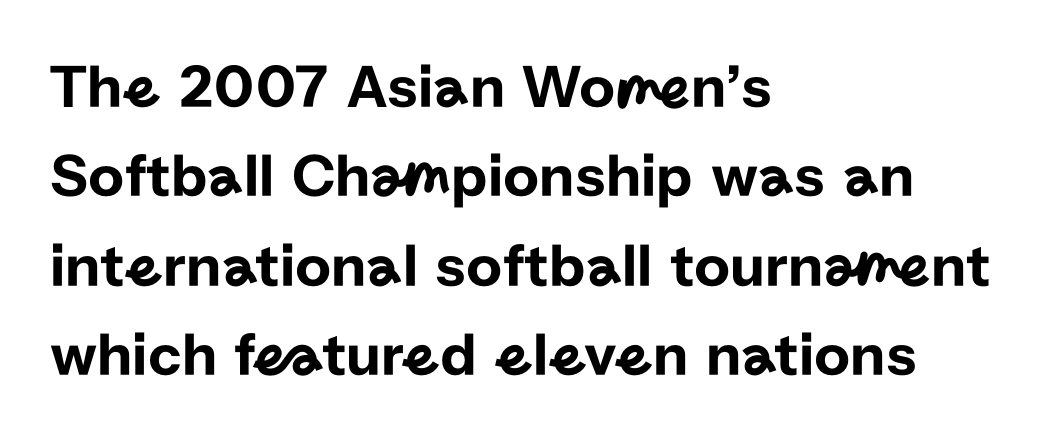
The image shows 62 px sans-serif type, upright; set left-aligned, normal line spacing (1.44x), normal letter spacing, not underlined; low stroke contrast and a medium x-height.
